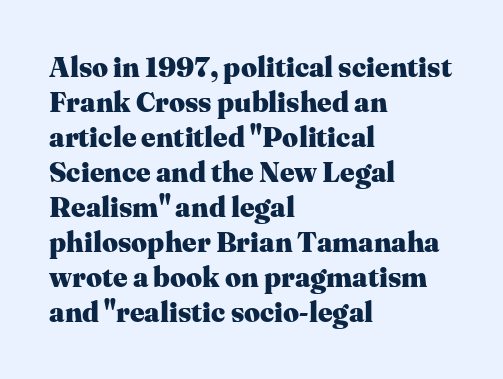
The image shows 28 px heavy serif type, upright; set left-aligned, normal line spacing (1.25x), normal letter spacing, not underlined; medium stroke contrast and a medium x-height.
